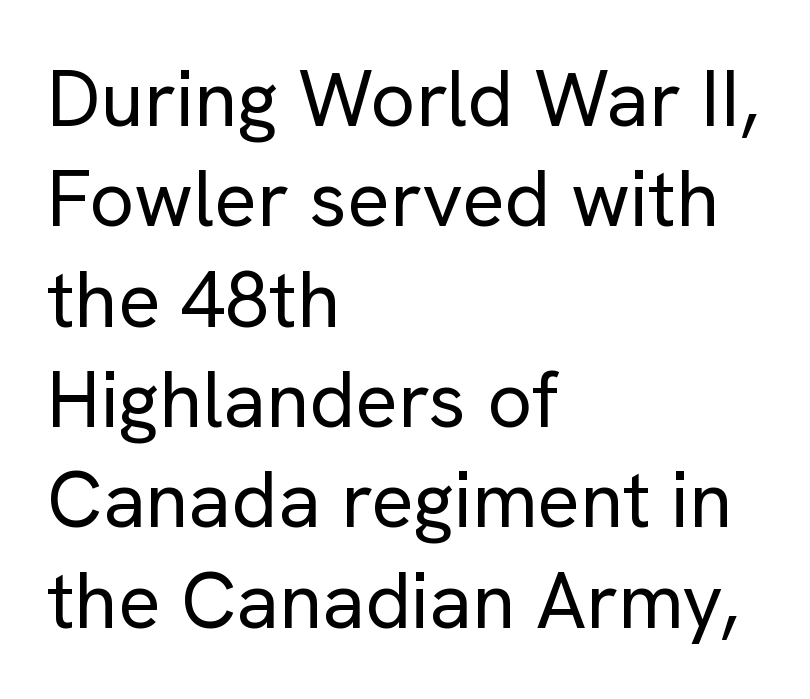
The passage shown is not underscored anywhere. The face used here is proportionally spaced, like ordinary book or web type. Students, note that the glyphs here touch the page at normal intervals. The line-height multiplier appears to be the usual default. The compositor pushed each line to the left boundary.
